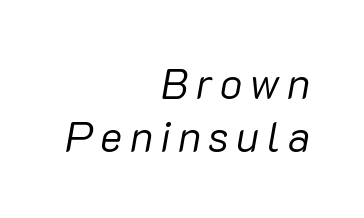
{"italic": "yes", "lean": "right", "slant_degrees": 10, "bold": "no", "weight": "regular", "width": "normal", "stroke_contrast": "low", "x_height": "medium", "monospaced": "no", "underline": "no", "align": "right", "line_spacing": "normal", "line_spacing_ratio": 1.27, "glyph_px": 42}
